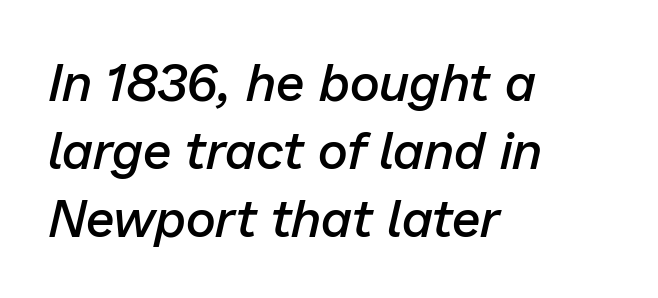
Yep, that's italic — everything's leaning. These lines sit exactly where default settings would place them. A bare baseline throughout the passage. There is no visible air inserted between adjacent glyphs. The rag falls on the right side of this text block.
